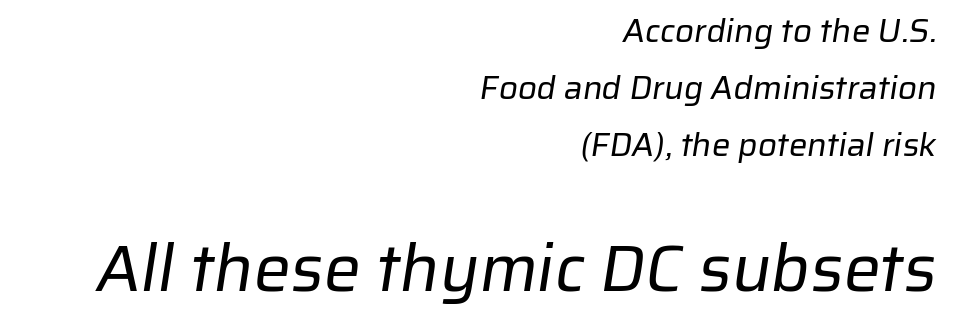
If you squint, the bottom block still reads clearly — it's the larger of the two. The lines in this sample share a right terminus and differ only in where they begin. Spacing verdict: proportional, widths tailored to each character. In terms of letterspacing, this is plain default setting. The strokes are not fattened; the text isn't bold. Bare-footed words on every line.
